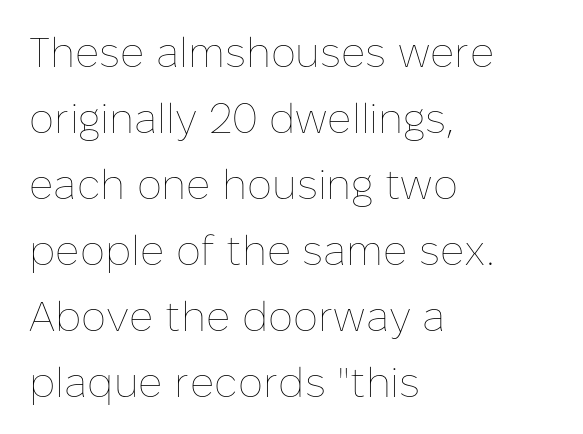
The lines in this sample share a left origin and differ only in where they stop. Is this a fixed-width face? No — the glyphs have proportional, varying widths. A typesetter would call this zero additional tracking. The font is comparable to plain body text, perhaps lighter. Reading down the column, the eye jumps a familiar distance to each next line.
